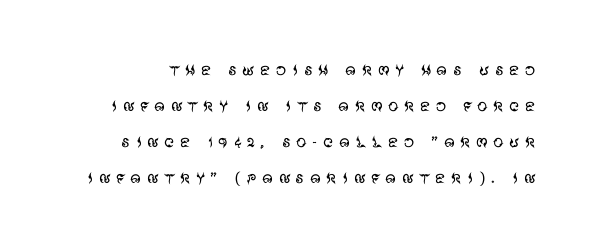
Q: Is the text bold? A: No.
Q: Is the text italic (slanted)? A: No, it is upright.
Q: Is the text underlined? A: No.
Q: Is the spacing between letters normal or unusually wide? A: Unusually wide.
